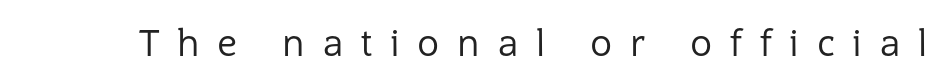
Q: Is the text bold? A: No.
Q: Is the text italic (slanted)? A: No, it is upright.
Q: Is the typeface a serif or a sans-serif typeface? A: Sans-serif.
Q: Is the text underlined? A: No.
Q: Is the spacing between letters normal or unusually wide? A: Unusually wide.
Q: Width (condensed, normal, or wide)? A: Normal.
Q: Stroke contrast? A: Low.
Q: x-height? A: Medium.
Q: Monospaced? A: No.
